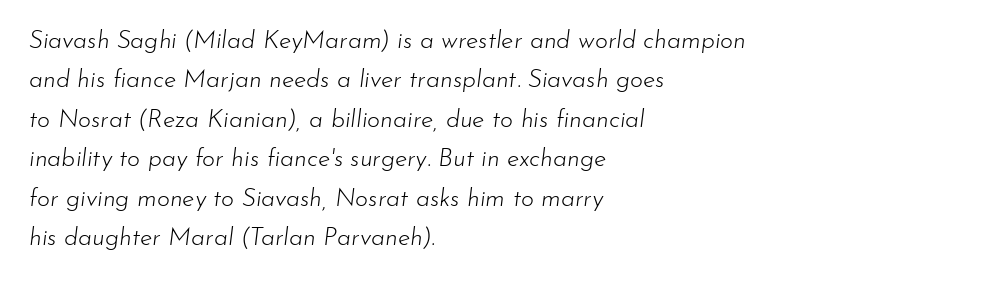
The glyphs are unaccompanied by any horizontal stroke below them. The passage shown stacks its lines at a standard gap. Left-aligned paragraph, ragged on the right. This is oblique type, the kind used for emphasis or titles. These lines keep a tight, regular rhythm from letter to letter. Bold? No — there's no thickening of the strokes.
